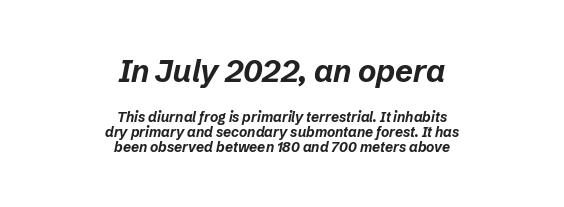
{"italic": "yes", "lean": "right", "slant_degrees": 12, "bold": "yes", "weight": "bold", "width": "normal", "stroke_contrast": "low", "x_height": "medium", "monospaced": "no", "underline": "no", "align": "center", "line_spacing": "tight", "line_spacing_ratio": 1.05, "letter_spacing": "normal", "letter_spacing_em": 0.0, "larger_block": "first", "size_ratio": 2.21, "glyph_px": 31}
